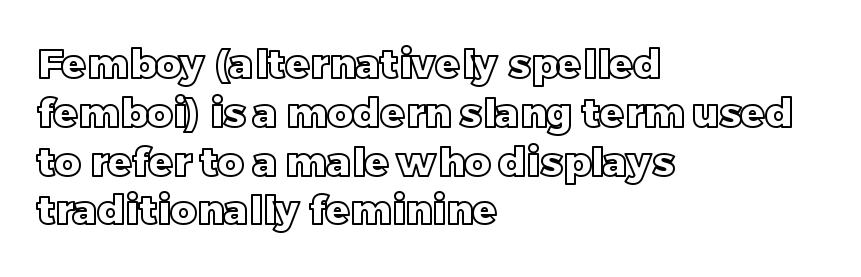
The image shows 40 px text type, upright; set left-aligned, line spacing 1.22x, normal letter spacing, not underlined; a large x-height.
